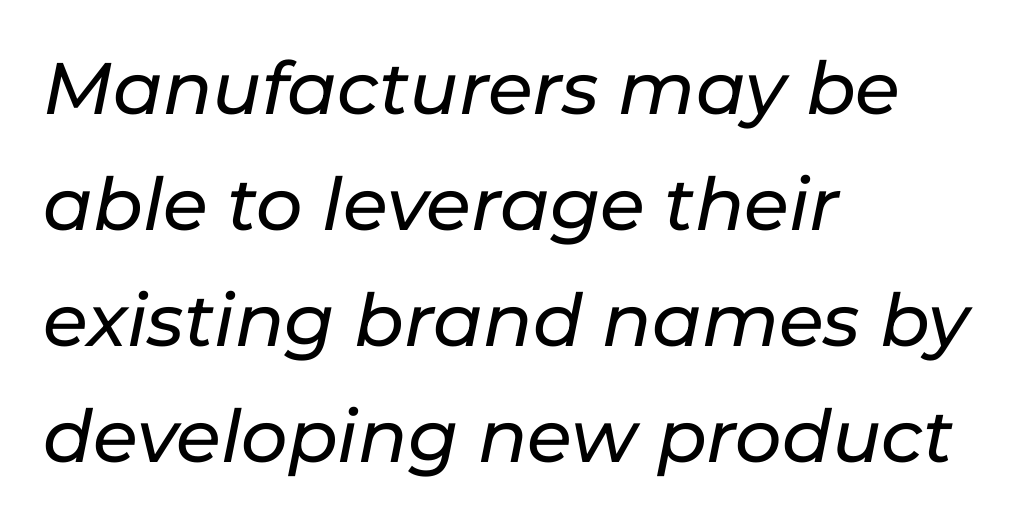
{"italic": "yes", "lean": "right", "slant_degrees": 11, "width": "normal", "stroke_contrast": "low", "x_height": "medium", "monospaced": "no", "underline": "no", "align": "left", "line_spacing": "normal", "line_spacing_ratio": 1.59, "letter_spacing": "normal", "letter_spacing_em": 0.0, "glyph_px": 73}
